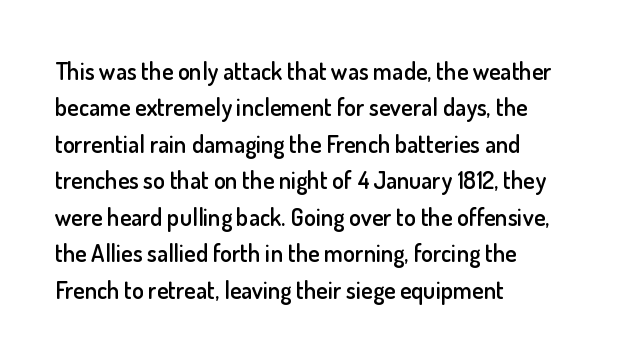
Q: Is the text bold? A: Semi-bold.
Q: Is the text italic (slanted)? A: No, it is upright.
Q: Is the text underlined? A: No.
Q: How is the paragraph aligned? A: Left-aligned.
Q: Is the spacing between letters normal or unusually wide? A: Normal.
Q: Is the spacing between lines tight, normal or loose? A: Normal.
